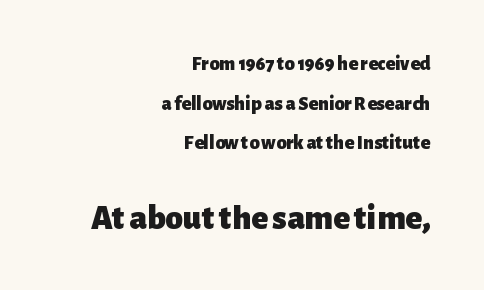
The image shows 35 px heavy sans-serif type, upright; set right-aligned, loose line spacing (1.98x), normal letter spacing, not underlined; the second (bottom) block is 1.75x larger; low stroke contrast and a medium x-height.
